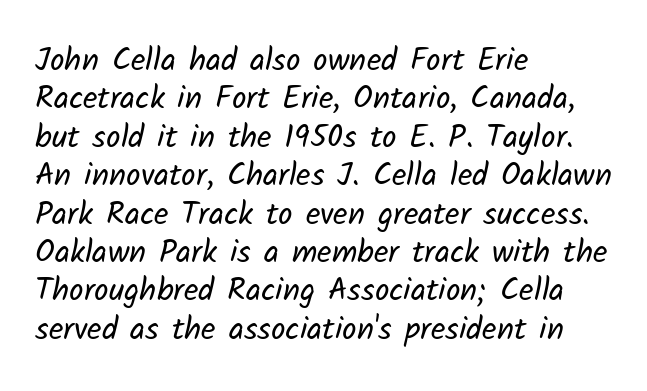
{"serif": "no", "bold": "no", "weight": "regular", "width": "normal", "stroke_contrast": "low", "x_height": "medium", "monospaced": "no", "underline": "no", "align": "left", "line_spacing_ratio": 1.2, "letter_spacing": "normal", "letter_spacing_em": 0.0, "glyph_px": 32}
